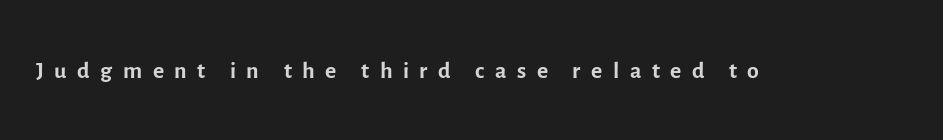
The image shows 34 px regular-weight sans-serif type, upright; set unusually wide letter spacing (+0.31 em), not underlined; a medium x-height.
